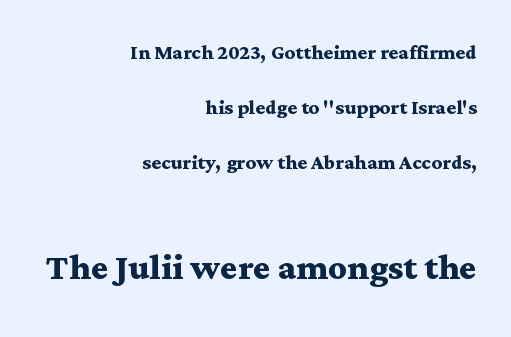
Q: Is the text bold? A: Yes.
Q: Is the text italic (slanted)? A: No, it is upright.
Q: Is the typeface a serif or a sans-serif typeface? A: Serif.
Q: Is the text underlined? A: No.
Q: How is the paragraph aligned? A: Right-aligned.
Q: Is the spacing between letters normal or unusually wide? A: Normal.
Q: Is the spacing between lines tight, normal or loose? A: Loose.
Q: Which block of text is set in a larger size, the first (top) or the second (bottom)? A: The second (bottom) one.
Q: Width (condensed, normal, or wide)? A: Wide.
Q: Stroke contrast? A: Medium.
Q: x-height? A: Medium.
Q: Monospaced? A: No.
